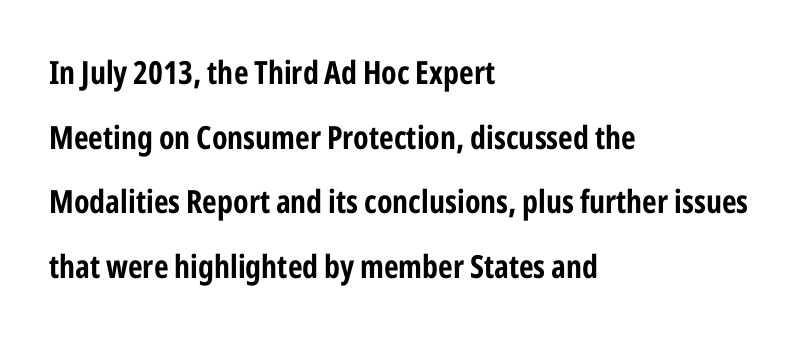
{"serif": "no", "italic": "no", "bold": "yes", "weight": "bold", "width": "condensed", "stroke_contrast": "low", "x_height": "medium", "monospaced": "no", "underline": "no", "align": "left", "line_spacing": "loose", "line_spacing_ratio": 2.02, "letter_spacing": "normal", "letter_spacing_em": 0.0, "glyph_px": 32}
